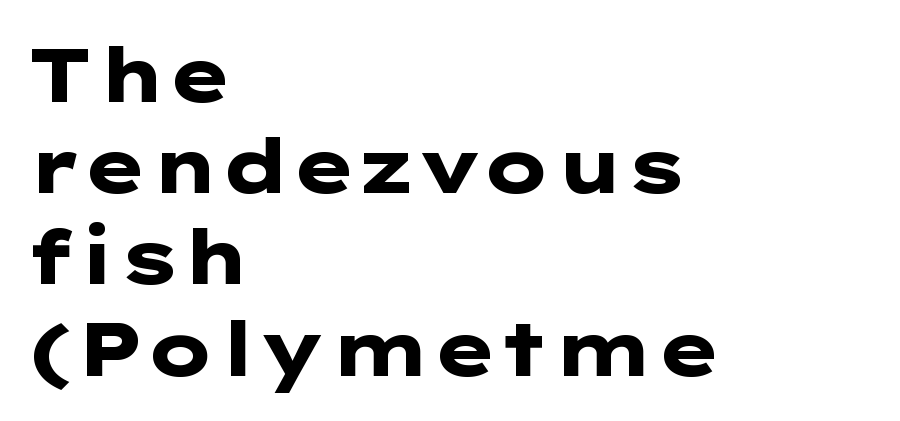
Observe the absence of serifs on each vertical stroke in this sample. If you drew a line through each stem, it would be perfectly vertical. Does extra space separate the letters? No, they use regular spacing. Glance below the letters and you will spot only blank space. Compared with a centered layout, this one pins lines to the left instead. A dark, heavy texture on the line: the type is bold.
